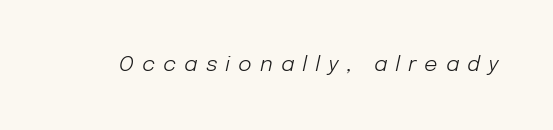
Q: Is the text bold? A: No.
Q: Is the text italic (slanted)? A: Yes, it leans right by about 12 degrees.
Q: Is the text underlined? A: No.
Q: Is the spacing between letters normal or unusually wide? A: Unusually wide.
